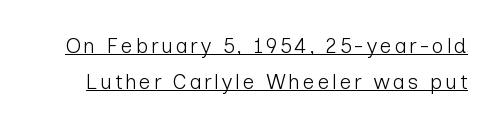
Beneath each row of characters lies a ruled line. A roman cut, with each character standing at attention. Regarding leading, the lines here are spaced in the standard way. The passage shown is not bold in any degree.
